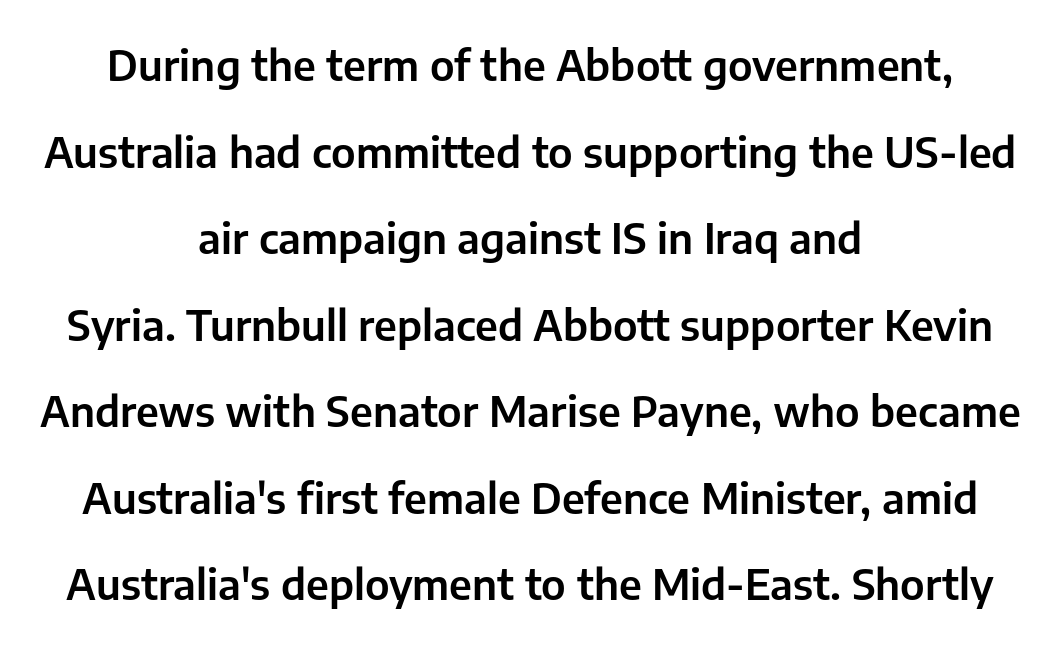
{"serif": "no", "italic": "no", "width": "normal", "stroke_contrast": "low", "x_height": "medium", "monospaced": "no", "underline": "no", "align": "center", "line_spacing": "loose", "line_spacing_ratio": 2.06, "letter_spacing": "normal", "letter_spacing_em": 0.0, "glyph_px": 42}
